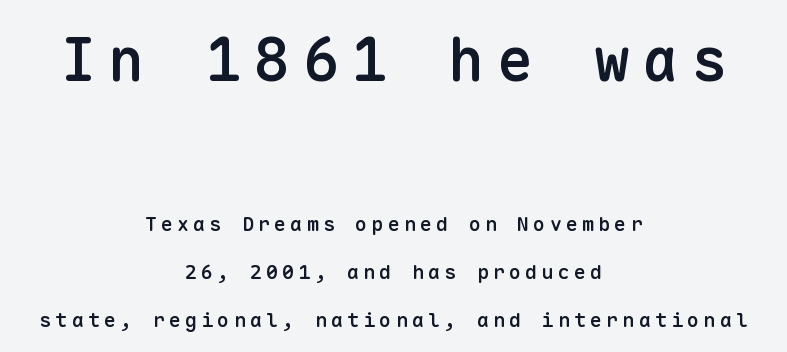
{"serif": "no", "italic": "no", "bold": "semi", "weight": "semibold", "width": "normal", "stroke_contrast": "low", "x_height": "medium", "monospaced": "yes", "underline": "no", "align": "center", "line_spacing": "loose", "line_spacing_ratio": 2.39, "letter_spacing": "wide", "letter_spacing_em": 0.21, "larger_block": "first", "size_ratio": 3.0, "glyph_px": 60}
